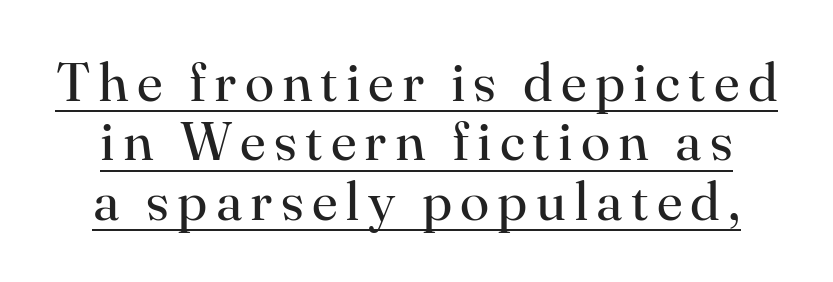
Q: Is the text bold? A: No.
Q: Is the text italic (slanted)? A: No, it is upright.
Q: Is the typeface a serif or a sans-serif typeface? A: Serif.
Q: Is the text underlined? A: Yes.
Q: Is the spacing between lines tight, normal or loose? A: Tight.
Q: Width (condensed, normal, or wide)? A: Normal.
Q: Stroke contrast? A: High.
Q: x-height? A: Small.
Q: Monospaced? A: No.
